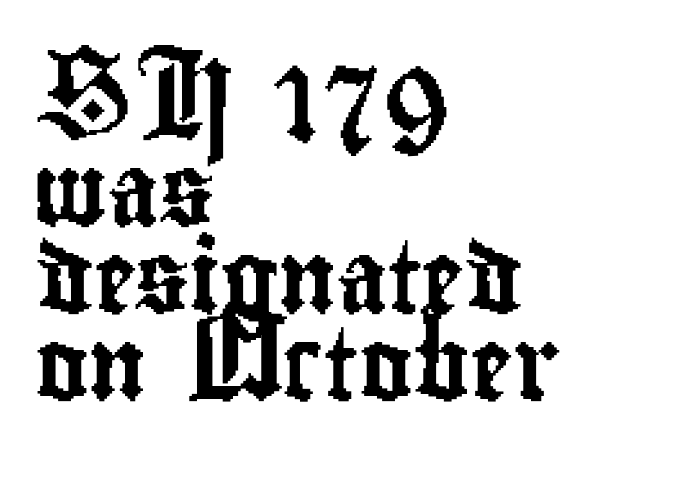
{"serif": "no", "italic": "no", "width": "condensed", "stroke_contrast": "low", "x_height": "small", "monospaced": "no", "underline": "no", "align": "left", "line_spacing_ratio": 1.21, "letter_spacing": "normal", "letter_spacing_em": 0.0, "glyph_px": 72}
